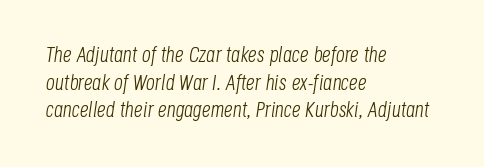
Q: Is the text bold? A: No.
Q: Is the text italic (slanted)? A: Yes, it leans right by about 8 degrees.
Q: Is the text underlined? A: No.
Q: How is the paragraph aligned? A: Left-aligned.
Q: Is the spacing between letters normal or unusually wide? A: Normal.
Q: Is the spacing between lines tight, normal or loose? A: Normal.
